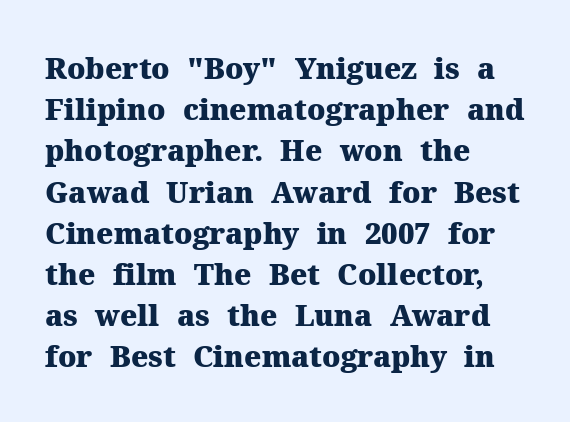
Anything drawn beneath the words? Only blank space. When letters stand straight like this, we call the style roman or upright. If you drew a ruler down the left edge, every line would touch it. Set as a true bold cut, around the 700 mark.
